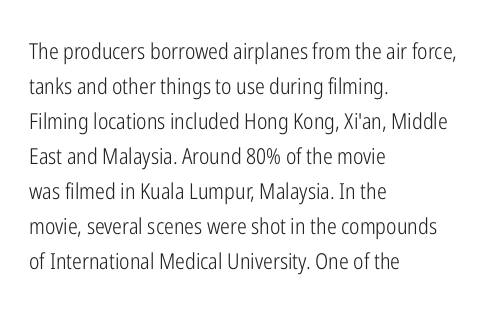
The image shows 22 px text type, upright; set left-aligned, normal line spacing (1.59x), normal letter spacing, not underlined.
